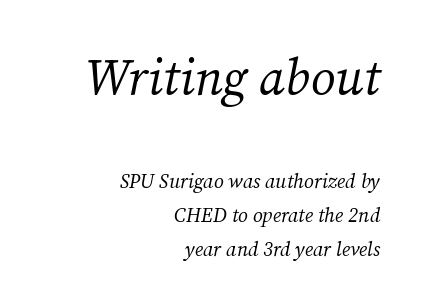
{"serif": "yes", "italic": "yes", "lean": "right", "slant_degrees": 12, "bold": "no", "weight": "regular", "width": "normal", "stroke_contrast": "medium", "x_height": "medium", "monospaced": "no", "underline": "no", "align": "right", "line_spacing": "normal", "line_spacing_ratio": 1.69, "letter_spacing": "normal", "letter_spacing_em": 0.0, "larger_block": "first", "size_ratio": 2.5, "glyph_px": 50}
